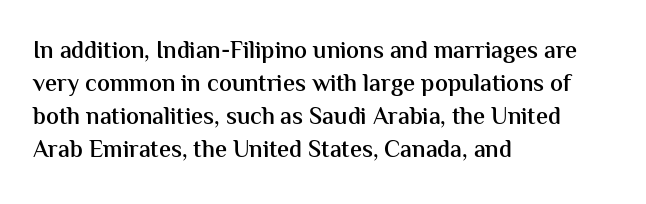
Leading: standard. The passage shown is semibold, sitting just below true bold. Descenders are the only things crossing below the line. Inter-character spacing is left at the font's built-in metrics. Notice how the stems are strictly vertical — no italics here.
